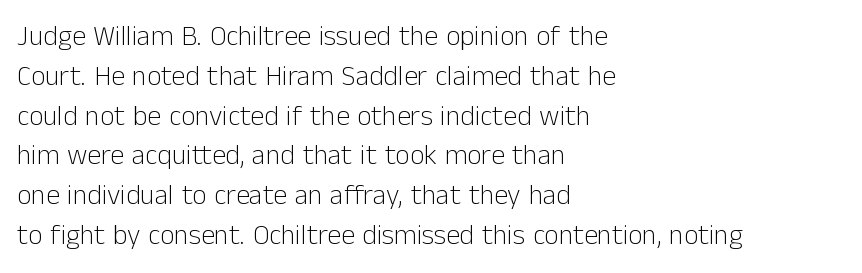
Upright lettering throughout. Compared with a centered layout, this one pins lines to the left instead. The line texture is even and compact thanks to regular tracking. Look at the bottom of the vertical strokes: they stop flat, with no serifs. The face used here is proportionally spaced, like ordinary book or web type. Summary of weight: not heavy and not bold.
